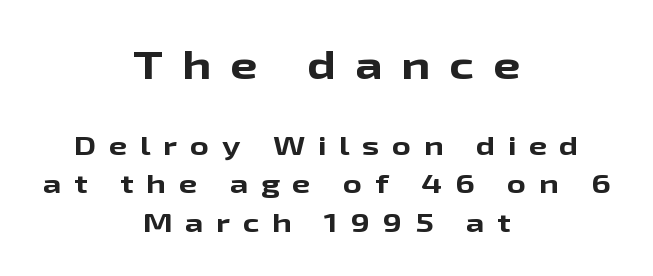
The image shows 39 px bold, wide sans-serif type, upright; set centered, normal line spacing (1.48x), unusually wide letter spacing (+0.49 em), not underlined; the first (top) block is 1.5x larger; low stroke contrast and a medium x-height.
